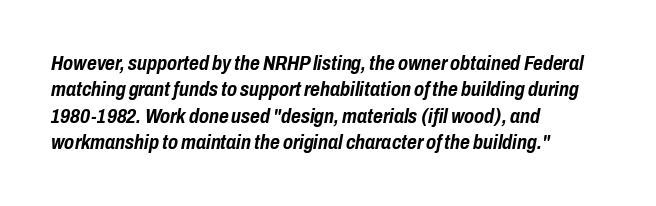
The image shows 21 px bold type, italic (leaning right); set left-aligned, normal line spacing (1.26x), normal letter spacing, not underlined.
